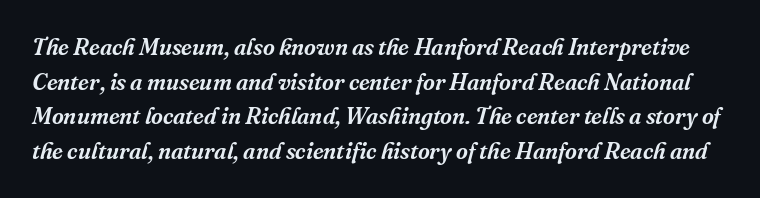
Regarding leading, the lines here are spaced in the standard way. The area under the type is left untouched. In terms of posture, this sample is oblique. The passage shown has conventional tracking throughout.
